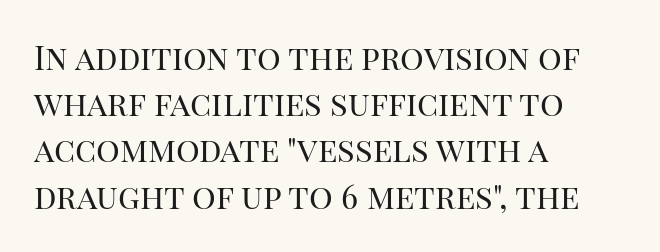
{"serif": "yes", "italic": "no", "bold": "no", "weight": "regular", "width": "normal", "stroke_contrast": "high", "x_height": "large", "monospaced": "no", "underline": "no", "align": "left", "line_spacing": "normal", "line_spacing_ratio": 1.4, "letter_spacing": "normal", "letter_spacing_em": 0.0, "glyph_px": 33}
